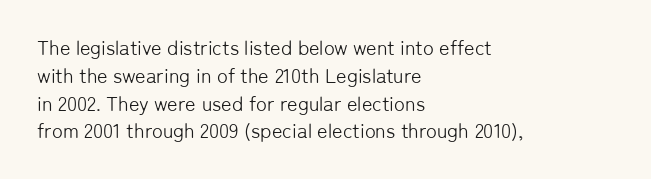
Nothing heavy about these letters — not bold at all. Compared with a centered layout, this one pins lines to the left instead. Spacing between characters is what you'd get straight out of the box. Posture: vertical. Anything drawn beneath the words? Only blank space.
